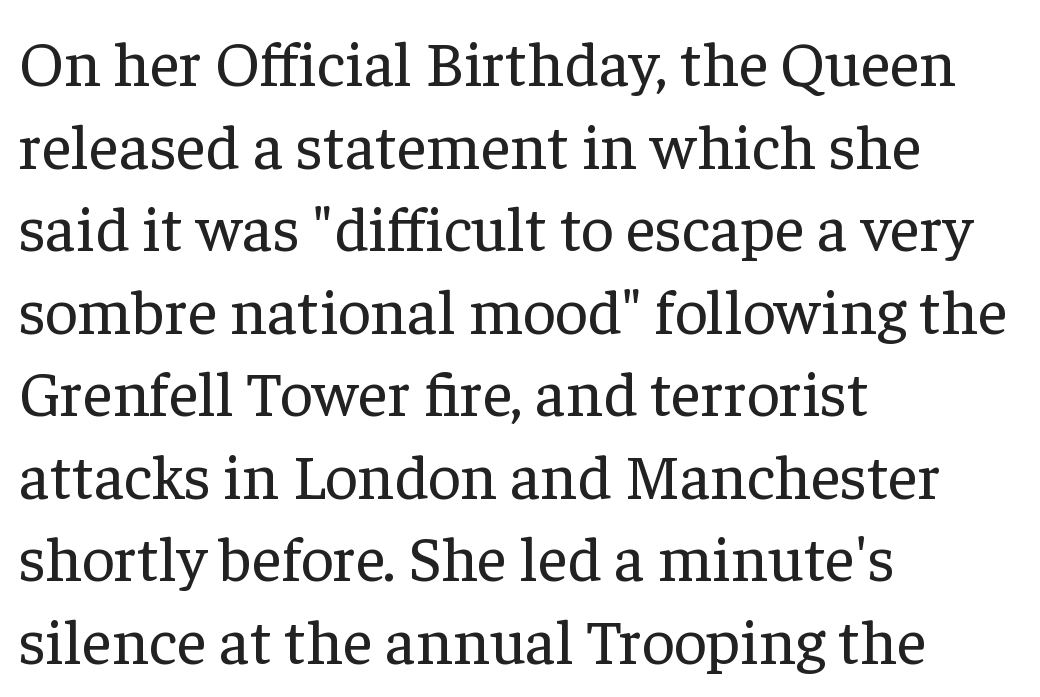
Letterform terminals end in serifs throughout the passage. If you measured baseline to baseline, you'd find a middling distance. Clear beneath every line of the passage. The font is comparable to plain body text, perhaps lighter. Is this a fixed-width face? No — the glyphs have proportional, varying widths.
